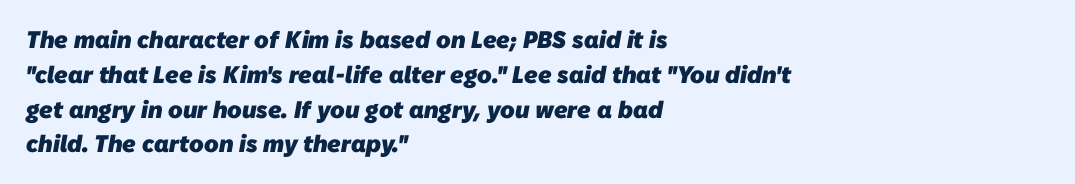
Q: Is the text bold? A: Yes.
Q: Is the text underlined? A: No.
Q: How is the paragraph aligned? A: Left-aligned.
Q: Is the spacing between letters normal or unusually wide? A: Normal.
Q: Is the spacing between lines tight, normal or loose? A: Normal.
